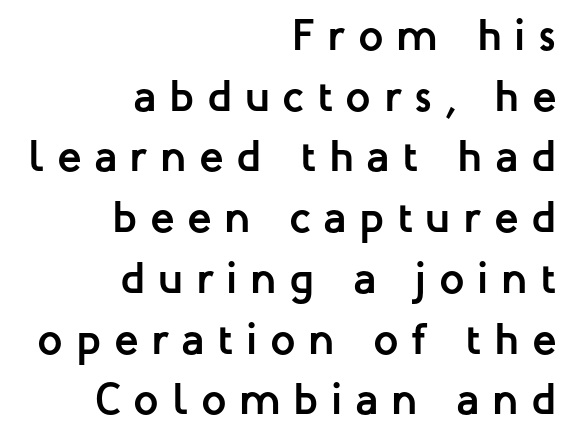
The image shows 45 px semibold sans-serif type, upright; set right-aligned, normal line spacing (1.35x), unusually wide letter spacing (+0.28 em), not underlined; low stroke contrast and a medium x-height.
